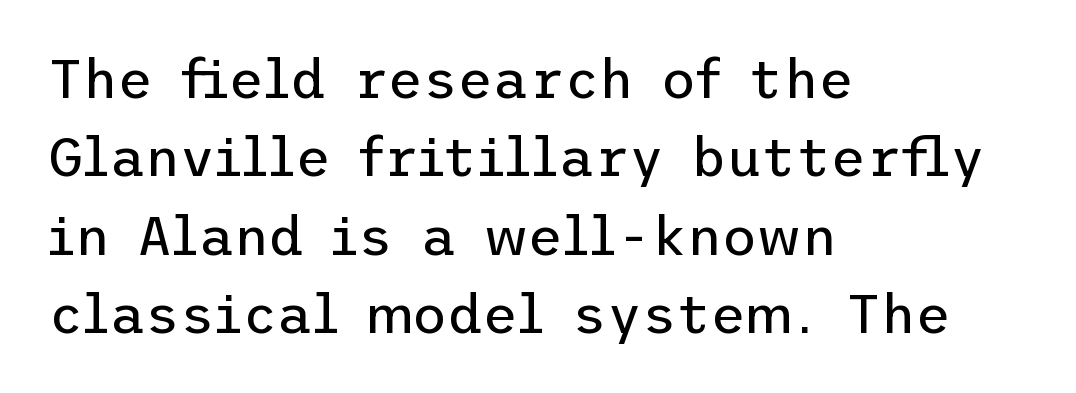
The image shows 54 px regular-weight sans-serif type, upright; set left-aligned, normal line spacing (1.45x), normal letter spacing, not underlined; low stroke contrast and a medium x-height.
